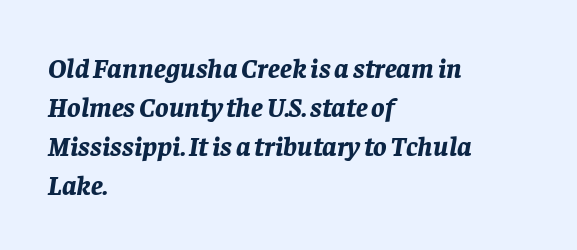
Q: Is the text bold? A: Yes.
Q: Is the text italic (slanted)? A: Yes, it leans right by about 8 degrees.
Q: Is the text underlined? A: No.
Q: How is the paragraph aligned? A: Left-aligned.
Q: Is the spacing between letters normal or unusually wide? A: Normal.
Q: Is the spacing between lines tight, normal or loose? A: Normal.
Q: Width (condensed, normal, or wide)? A: Normal.
Q: Stroke contrast? A: Low.
Q: x-height? A: Large.
Q: Monospaced? A: No.
